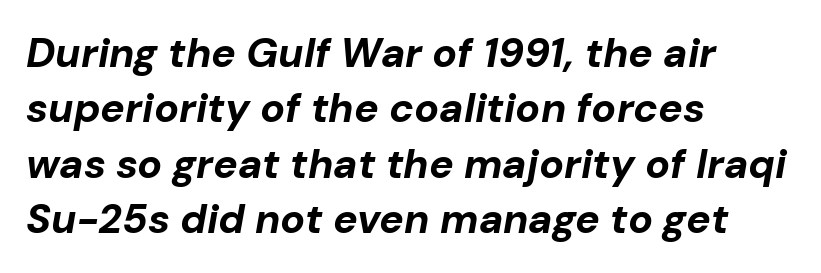
Q: Is the text bold? A: Yes.
Q: Is the text italic (slanted)? A: Yes, it leans right by about 10 degrees.
Q: Is the text underlined? A: No.
Q: How is the paragraph aligned? A: Left-aligned.
Q: Is the spacing between letters normal or unusually wide? A: Normal.
Q: Is the spacing between lines tight, normal or loose? A: Normal.
Q: Width (condensed, normal, or wide)? A: Normal.
Q: Stroke contrast? A: Low.
Q: x-height? A: Medium.
Q: Monospaced? A: No.
